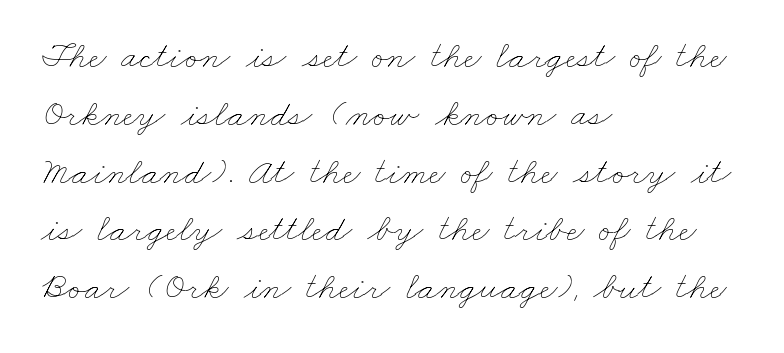
This reads as an unemphasized weight, regular at the heaviest. Nobody drew a line under any word here. These lines are rendered in a variable-pitch font. Each line starts at the same left margin while the right side varies. Each new line begins a customary step beneath the previous one. Nothing unusual about the tracking: characters are spaced as the font intends.
